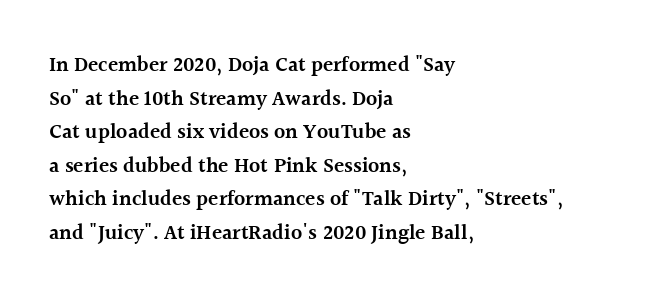
Q: Is the text bold? A: Semi-bold.
Q: Is the text italic (slanted)? A: No, it is upright.
Q: Is the text underlined? A: No.
Q: How is the paragraph aligned? A: Left-aligned.
Q: Is the spacing between letters normal or unusually wide? A: Normal.
Q: Is the spacing between lines tight, normal or loose? A: Normal.
